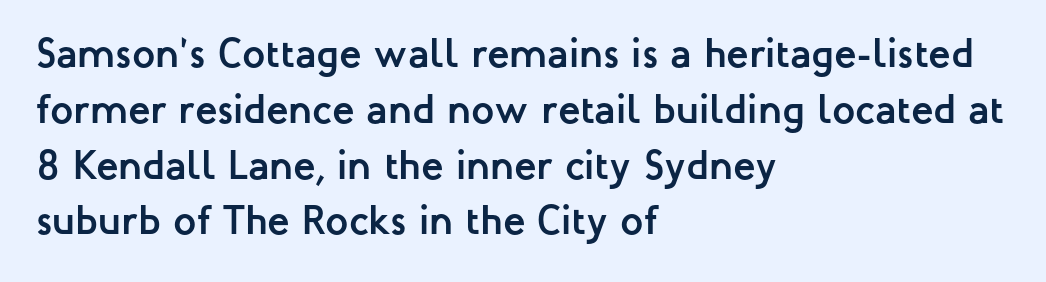
{"serif": "no", "italic": "no", "bold": "yes", "weight": "semibold", "width": "normal", "stroke_contrast": "low", "x_height": "medium", "monospaced": "no", "underline": "no", "align": "left", "line_spacing": "normal", "line_spacing_ratio": 1.36, "letter_spacing": "normal", "letter_spacing_em": 0.0, "glyph_px": 41}
